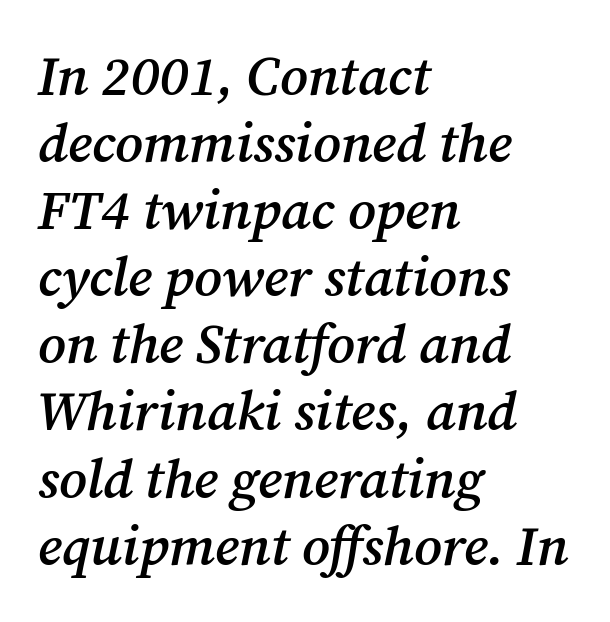
Q: Is the text bold? A: Semi-bold.
Q: Is the text italic (slanted)? A: Yes, it leans right by about 12 degrees.
Q: Is the typeface a serif or a sans-serif typeface? A: Serif.
Q: Is the text underlined? A: No.
Q: How is the paragraph aligned? A: Left-aligned.
Q: Is the spacing between letters normal or unusually wide? A: Normal.
Q: Width (condensed, normal, or wide)? A: Normal.
Q: Stroke contrast? A: Medium.
Q: x-height? A: Medium.
Q: Monospaced? A: No.
